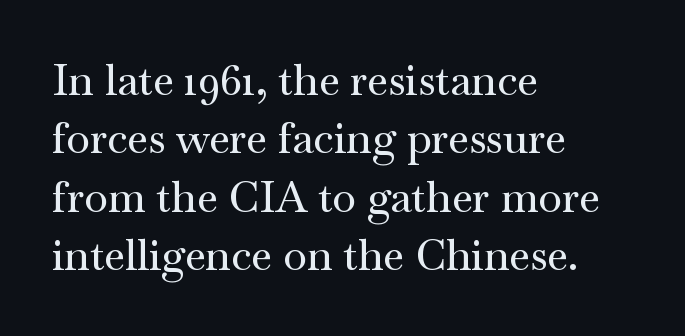
Q: Is the text italic (slanted)? A: No, it is upright.
Q: Is the typeface a serif or a sans-serif typeface? A: Serif.
Q: Is the text underlined? A: No.
Q: How is the paragraph aligned? A: Left-aligned.
Q: Is the spacing between letters normal or unusually wide? A: Normal.
Q: Is the spacing between lines tight, normal or loose? A: Normal.
Q: Width (condensed, normal, or wide)? A: Wide.
Q: Stroke contrast? A: Medium.
Q: x-height? A: Small.
Q: Monospaced? A: No.
